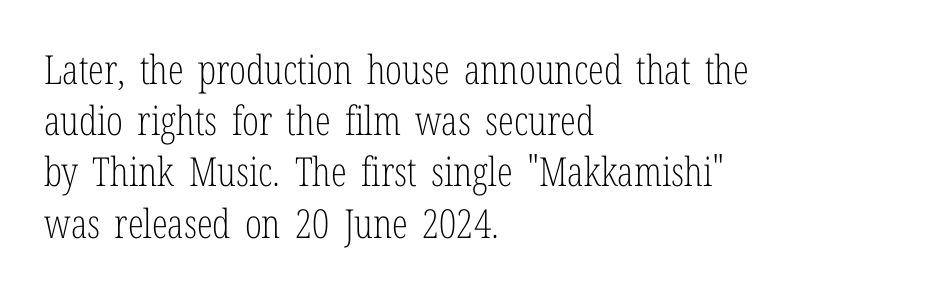
Q: Is the text bold? A: No.
Q: Is the text italic (slanted)? A: No, it is upright.
Q: Is the typeface a serif or a sans-serif typeface? A: Serif.
Q: Is the text underlined? A: No.
Q: How is the paragraph aligned? A: Left-aligned.
Q: Is the spacing between letters normal or unusually wide? A: Normal.
Q: Is the spacing between lines tight, normal or loose? A: Normal.
Q: Width (condensed, normal, or wide)? A: Condensed.
Q: Stroke contrast? A: Low.
Q: x-height? A: Medium.
Q: Monospaced? A: No.
